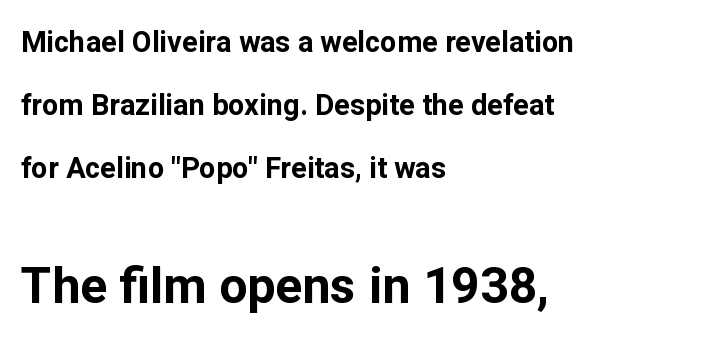
Q: Is the text bold? A: Yes.
Q: Is the text italic (slanted)? A: No, it is upright.
Q: Is the typeface a serif or a sans-serif typeface? A: Sans-serif.
Q: Is the text underlined? A: No.
Q: How is the paragraph aligned? A: Left-aligned.
Q: Is the spacing between letters normal or unusually wide? A: Normal.
Q: Is the spacing between lines tight, normal or loose? A: Loose.
Q: Which block of text is set in a larger size, the first (top) or the second (bottom)? A: The second (bottom) one.
Q: Width (condensed, normal, or wide)? A: Normal.
Q: Stroke contrast? A: Low.
Q: x-height? A: Medium.
Q: Monospaced? A: No.
